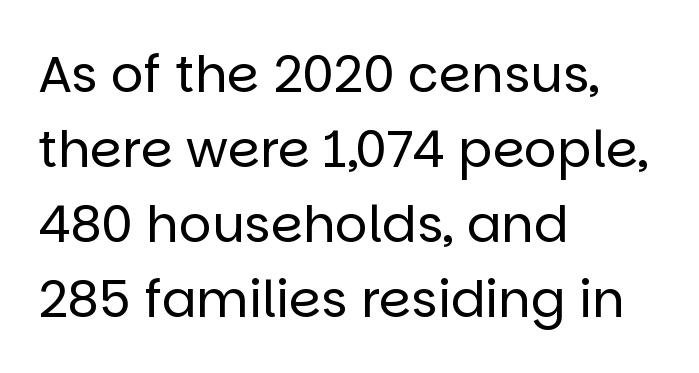
The image shows 51 px regular-weight sans-serif type, upright; set left-aligned, normal line spacing (1.47x), normal letter spacing, not underlined; low stroke contrast and a large x-height.
